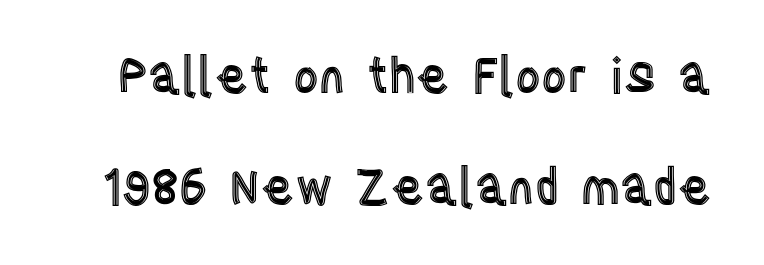
{"italic": "no", "width": "condensed", "x_height": "large", "monospaced": "no", "underline": "no", "line_spacing": "loose", "line_spacing_ratio": 2.26, "letter_spacing": "normal", "letter_spacing_em": 0.0, "glyph_px": 49}
